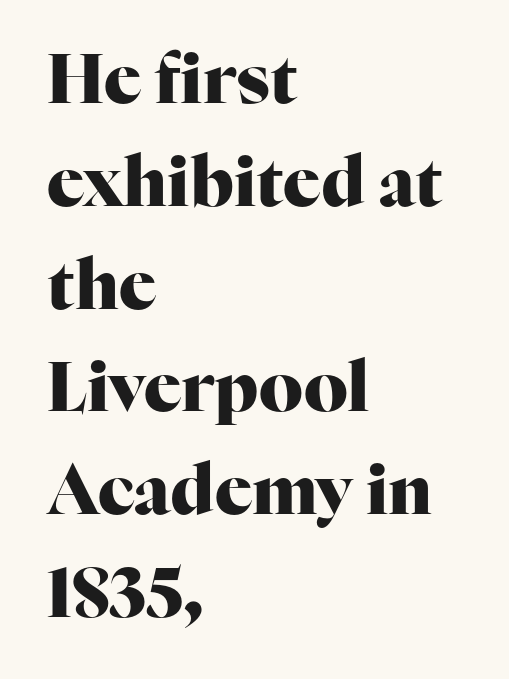
The glyphs have the mass of a bold cut. Inter-character spacing is left at the font's built-in metrics. How would I describe the line gaps? Plain and ordinary. Here the designer chose a conventional face with non-uniform glyph widths. Each letter's strokes conclude with small projecting serifs.
